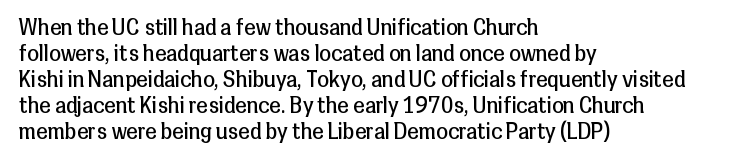
The typography opts for an upright posture over an oblique one. Unmarked baselines from the first word to the last. Students, note that the glyphs here touch the page at normal intervals. Which margin do the lines hug? The left one — the right edge is uneven. The typesetting does not lean heavy: it is not bold.
